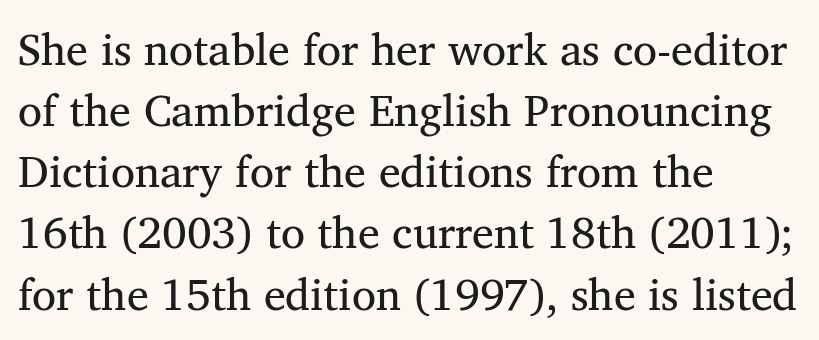
The image shows 44 px regular-weight serif type, upright; set left-aligned, normal line spacing (1.39x), normal letter spacing, not underlined; medium stroke contrast and a medium x-height.
